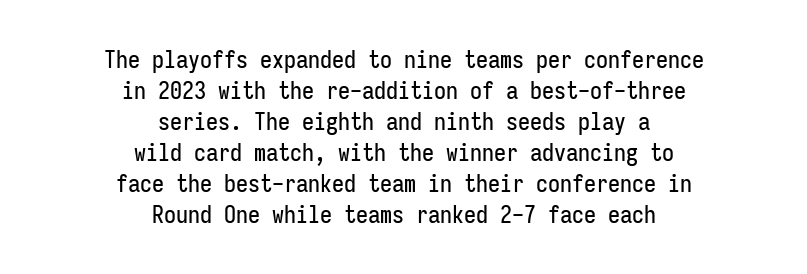
This rendering features lettering with no underline. This rendering leaves character spacing at its baseline value. If you folded the block vertically in half, each line would mirror itself in length. Posture: upright roman. Honestly, the row spacing looks completely unremarkable.
